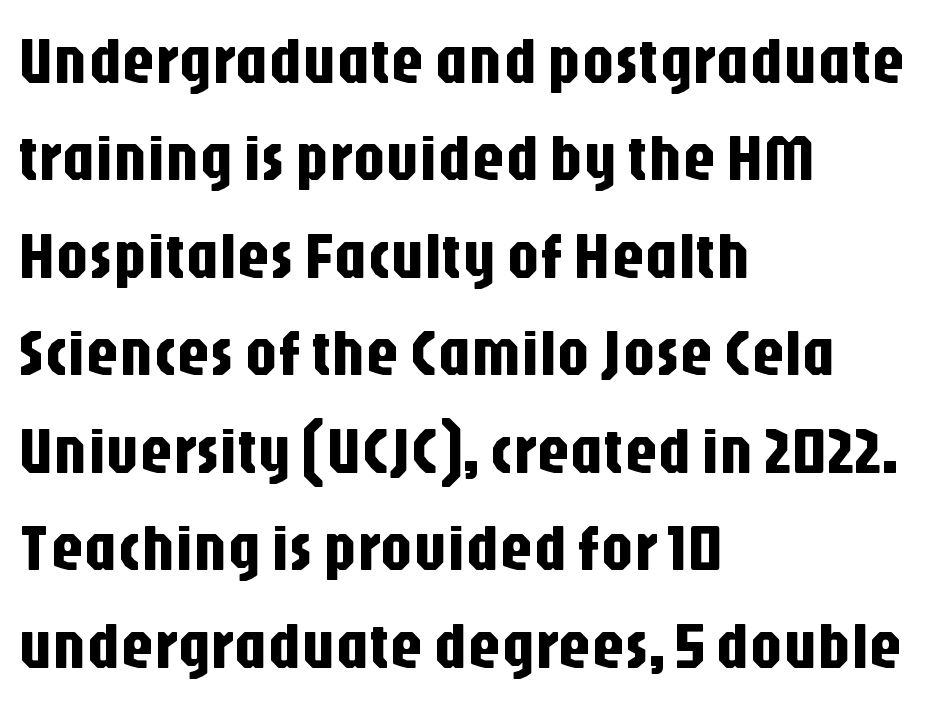
Lines of text with bare space underneath. Honestly, the row spacing looks completely unremarkable. A typesetter would label this face a sans. The line texture is even and compact thanks to regular tracking. In CSS terms this would be text-align: left. This sample uses an upright cut, with every glyph sitting square on the baseline.
